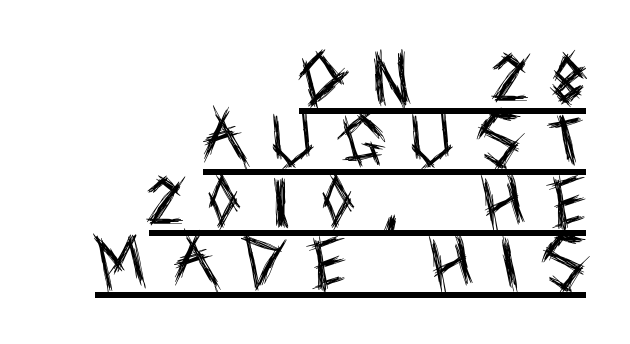
Q: Is the text bold? A: No.
Q: Is the text italic (slanted)? A: No, it is upright.
Q: Is the typeface a serif or a sans-serif typeface? A: Sans-serif.
Q: Is the text underlined? A: Yes.
Q: How is the paragraph aligned? A: Right-aligned.
Q: Is the spacing between letters normal or unusually wide? A: Unusually wide.
Q: Is the spacing between lines tight, normal or loose? A: Tight.
Q: Width (condensed, normal, or wide)? A: Condensed.
Q: x-height? A: Large.
Q: Monospaced? A: No.
